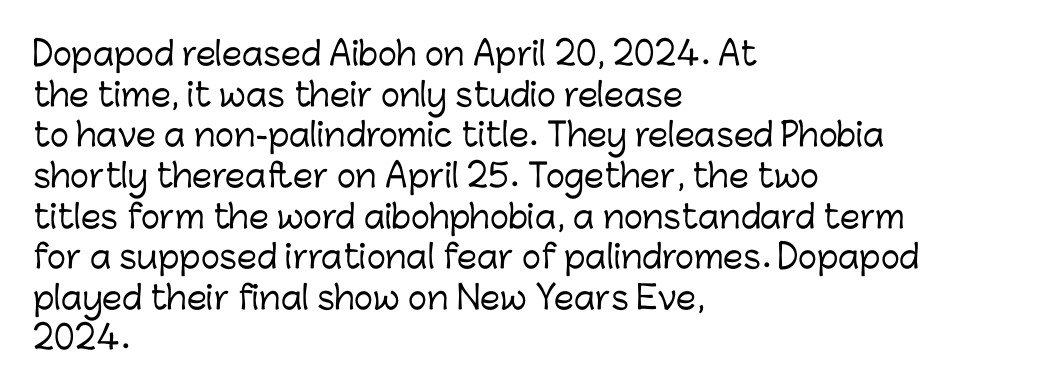
Q: Is the text italic (slanted)? A: No, it is upright.
Q: Is the typeface a serif or a sans-serif typeface? A: Sans-serif.
Q: Is the text underlined? A: No.
Q: How is the paragraph aligned? A: Left-aligned.
Q: Is the spacing between letters normal or unusually wide? A: Normal.
Q: Is the spacing between lines tight, normal or loose? A: Normal.
Q: Width (condensed, normal, or wide)? A: Normal.
Q: Stroke contrast? A: Low.
Q: x-height? A: Medium.
Q: Monospaced? A: No.
